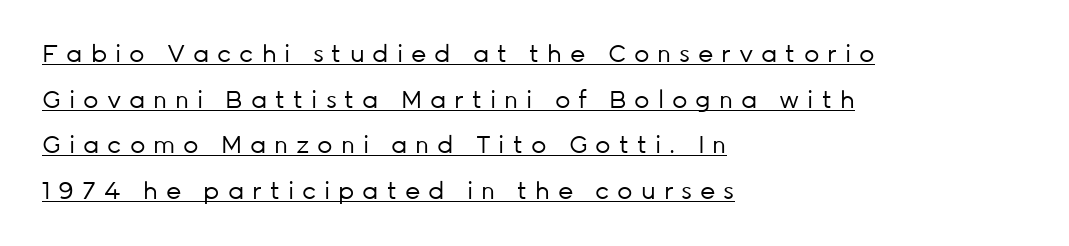
Q: Is the text bold? A: No.
Q: Is the text italic (slanted)? A: No, it is upright.
Q: Is the text underlined? A: Yes.
Q: How is the paragraph aligned? A: Left-aligned.
Q: Is the spacing between letters normal or unusually wide? A: Unusually wide.
Q: Is the spacing between lines tight, normal or loose? A: Loose.
